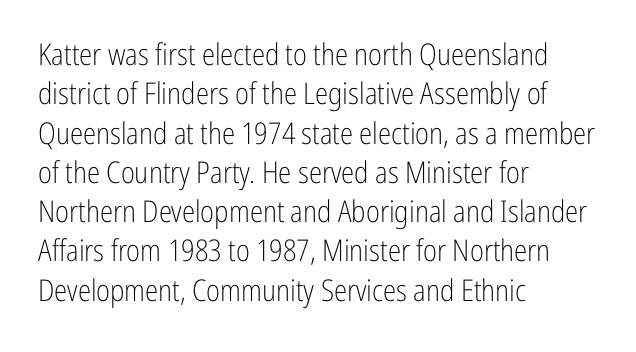
The image shows 30 px light, condensed sans-serif type, upright; set left-aligned, normal line spacing (1.31x), normal letter spacing, not underlined; low stroke contrast and a medium x-height.
